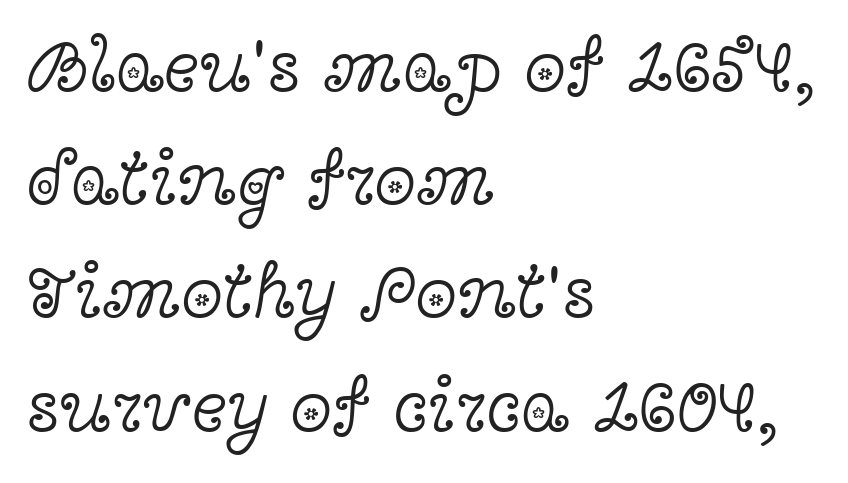
The image shows 76 px light, wide serif type; set left-aligned, normal line spacing (1.49x), normal letter spacing, not underlined; a medium x-height.
